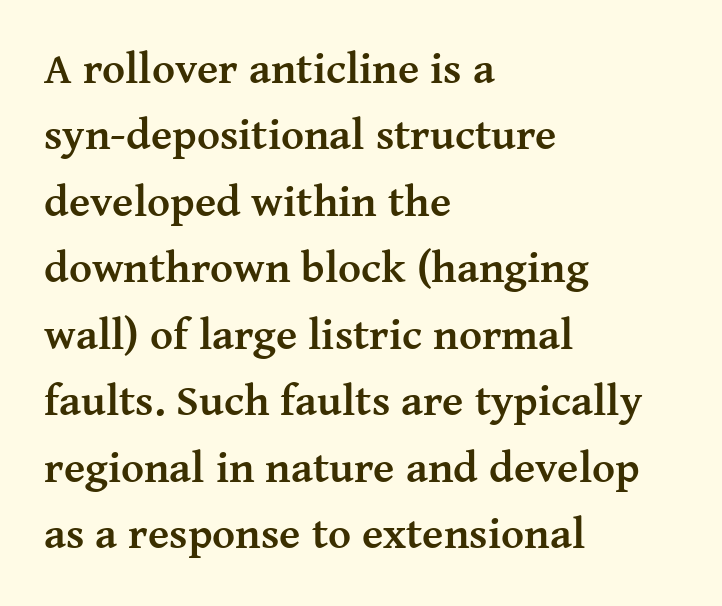
{"serif": "yes", "italic": "no", "bold": "yes", "weight": "semibold", "width": "normal", "stroke_contrast": "medium", "x_height": "medium", "monospaced": "no", "underline": "no", "align": "left", "line_spacing": "normal", "line_spacing_ratio": 1.51, "letter_spacing": "normal", "letter_spacing_em": 0.0, "glyph_px": 44}
